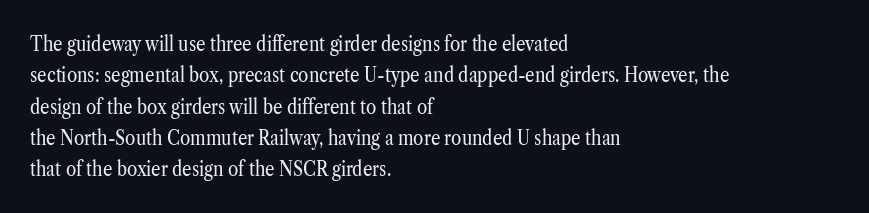
Q: Is the text bold? A: No.
Q: Is the text italic (slanted)? A: No, it is upright.
Q: Is the text underlined? A: No.
Q: How is the paragraph aligned? A: Left-aligned.
Q: Is the spacing between letters normal or unusually wide? A: Normal.
Q: Is the spacing between lines tight, normal or loose? A: Normal.
